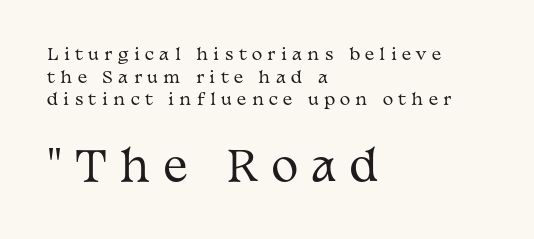
{"serif": "yes", "italic": "no", "bold": "no", "weight": "regular", "width": "wide", "stroke_contrast": "medium", "x_height": "medium", "monospaced": "no", "underline": "no", "align": "left", "line_spacing": "normal", "line_spacing_ratio": 1.42, "letter_spacing": "wide", "letter_spacing_em": 0.33, "larger_block": "second", "size_ratio": 2.56, "glyph_px": 41}
